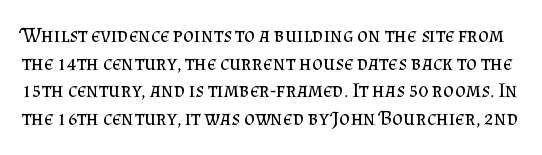
{"italic": "no", "bold": "no", "underline": "no", "line_spacing": "normal", "line_spacing_ratio": 1.31, "letter_spacing": "normal", "letter_spacing_em": 0.0, "glyph_px": 21}
